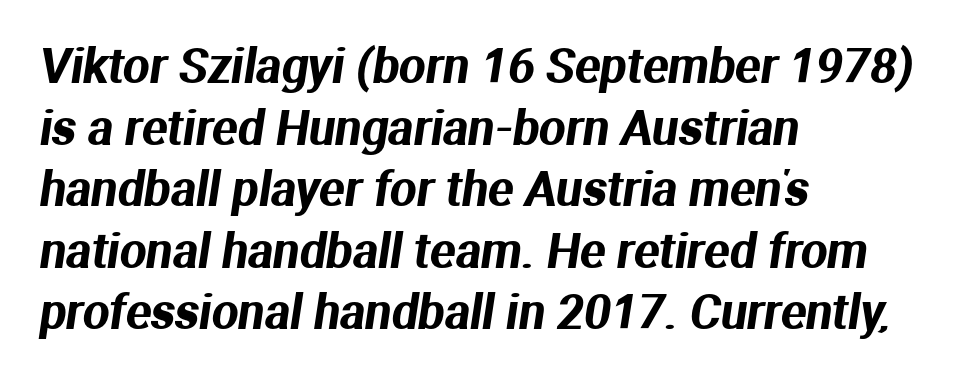
Q: Is the typeface a serif or a sans-serif typeface? A: Sans-serif.
Q: Is the text underlined? A: No.
Q: How is the paragraph aligned? A: Left-aligned.
Q: Is the spacing between letters normal or unusually wide? A: Normal.
Q: Is the spacing between lines tight, normal or loose? A: Normal.
Q: Width (condensed, normal, or wide)? A: Normal.
Q: Stroke contrast? A: Medium.
Q: x-height? A: Medium.
Q: Monospaced? A: No.
